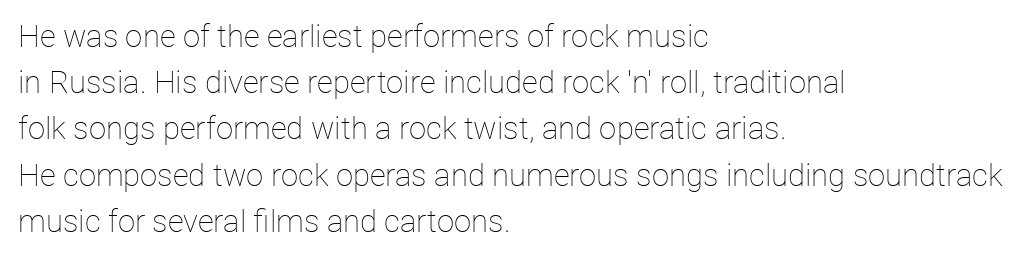
{"italic": "no", "bold": "no", "weight": "thin", "width": "normal", "stroke_contrast": "low", "x_height": "medium", "monospaced": "no", "underline": "no", "align": "left", "line_spacing": "normal", "line_spacing_ratio": 1.49, "letter_spacing": "normal", "letter_spacing_em": 0.0, "glyph_px": 31}
